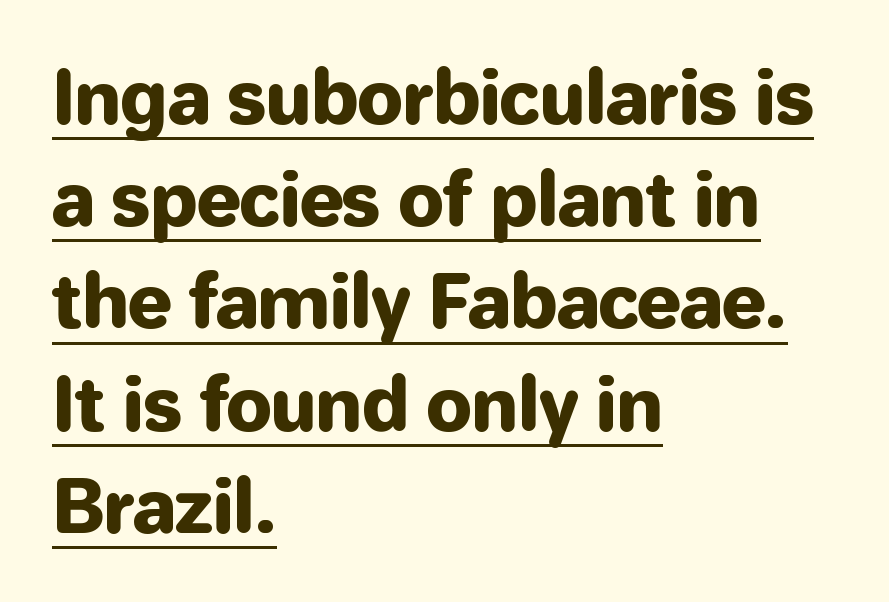
The letters stand straight up with perfectly vertical stems. This sample has the flowing, uneven cadence of proportional lettering. Honestly, the row spacing looks completely unremarkable. Glance below the letters and you will spot a drawn line.
